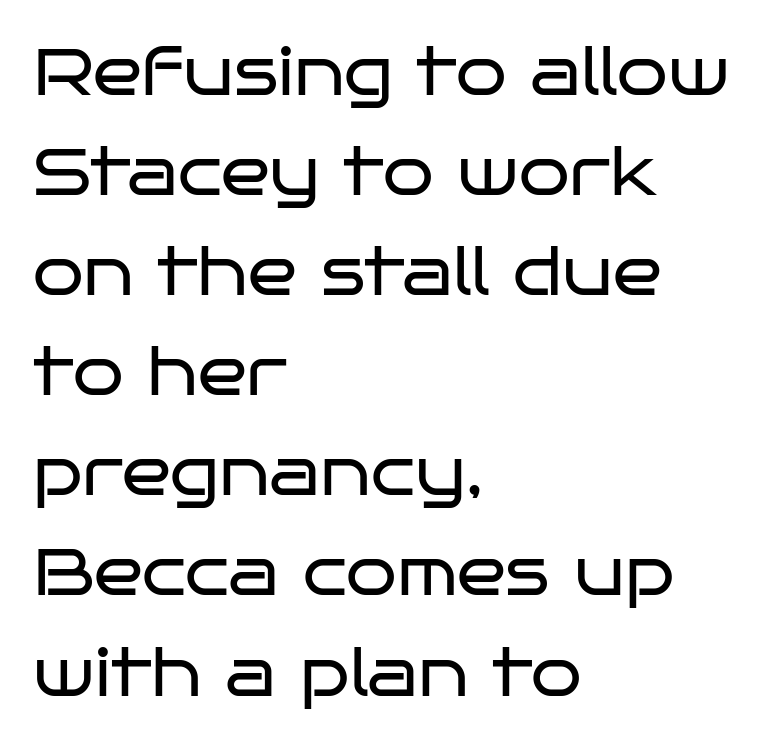
{"serif": "no", "italic": "no", "bold": "no", "weight": "regular", "width": "wide", "stroke_contrast": "low", "x_height": "large", "monospaced": "no", "underline": "no", "align": "left", "line_spacing": "normal", "line_spacing_ratio": 1.54, "letter_spacing": "normal", "letter_spacing_em": 0.0, "glyph_px": 65}
